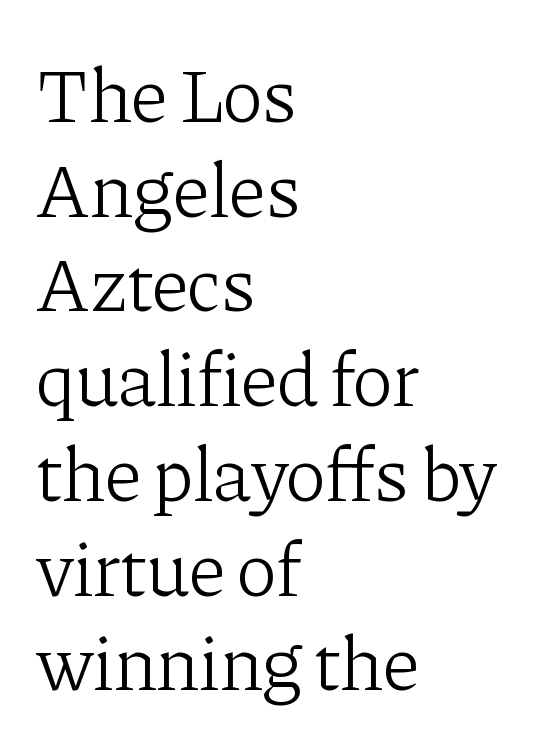
Q: Is the text bold? A: No.
Q: Is the text italic (slanted)? A: No, it is upright.
Q: Is the typeface a serif or a sans-serif typeface? A: Serif.
Q: Is the text underlined? A: No.
Q: How is the paragraph aligned? A: Left-aligned.
Q: Is the spacing between letters normal or unusually wide? A: Normal.
Q: Width (condensed, normal, or wide)? A: Normal.
Q: Stroke contrast? A: Low.
Q: x-height? A: Medium.
Q: Monospaced? A: No.
